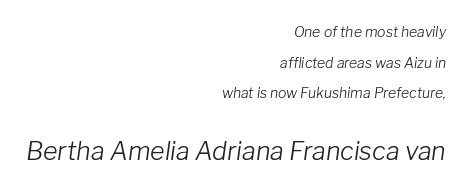
{"italic": "yes", "lean": "right", "slant_degrees": 8, "bold": "no", "underline": "no", "align": "right", "line_spacing": "loose", "line_spacing_ratio": 2.19, "letter_spacing": "normal", "letter_spacing_em": 0.0, "larger_block": "second", "size_ratio": 1.79, "glyph_px": 25}
